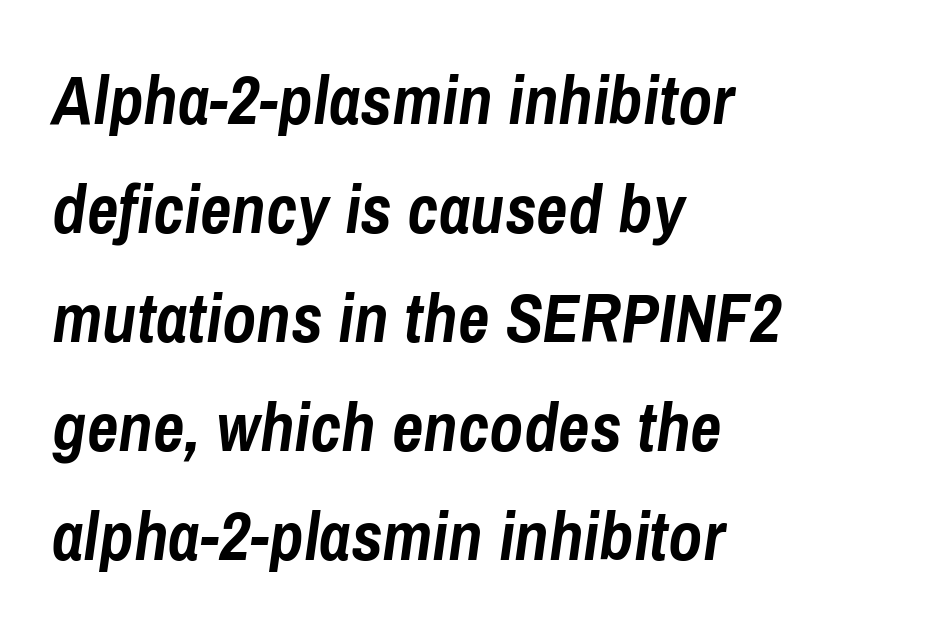
Q: Is the text bold? A: Yes.
Q: Is the text italic (slanted)? A: Yes, it leans right by about 8 degrees.
Q: Is the text underlined? A: No.
Q: How is the paragraph aligned? A: Left-aligned.
Q: Is the spacing between letters normal or unusually wide? A: Normal.
Q: Is the spacing between lines tight, normal or loose? A: Normal.
Q: Width (condensed, normal, or wide)? A: Condensed.
Q: Stroke contrast? A: Low.
Q: x-height? A: Medium.
Q: Monospaced? A: No.
